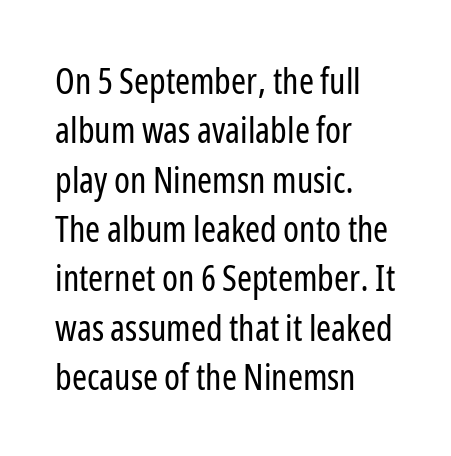
The image shows 36 px regular-weight, condensed sans-serif type, upright; set left-aligned, normal line spacing (1.37x), normal letter spacing, not underlined; low stroke contrast and a medium x-height.
